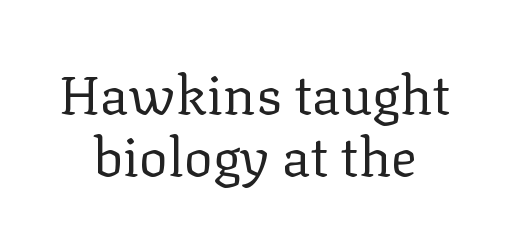
Line starts and ends both wander, symmetrically. The baseline area is clear. Posture: straight, roman, zero tilt. These lines are composed in type with serifs. Does extra space separate the letters? No, they use regular spacing. Caption: face not bold, strokes unweighted.
